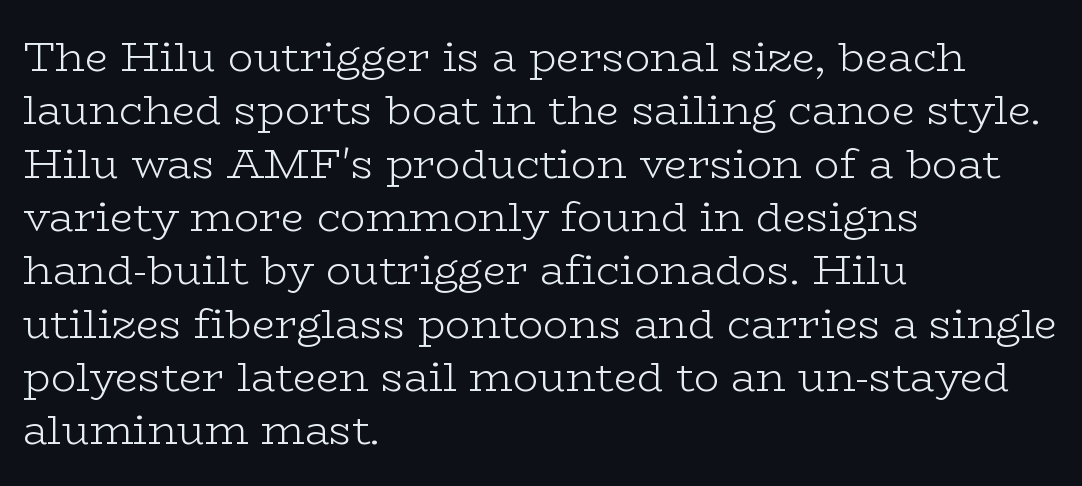
Q: Is the text bold? A: No.
Q: Is the text italic (slanted)? A: No, it is upright.
Q: Is the typeface a serif or a sans-serif typeface? A: Serif.
Q: Is the text underlined? A: No.
Q: How is the paragraph aligned? A: Left-aligned.
Q: Is the spacing between letters normal or unusually wide? A: Normal.
Q: Is the spacing between lines tight, normal or loose? A: Normal.
Q: Width (condensed, normal, or wide)? A: Wide.
Q: Stroke contrast? A: Low.
Q: x-height? A: Medium.
Q: Monospaced? A: No.
